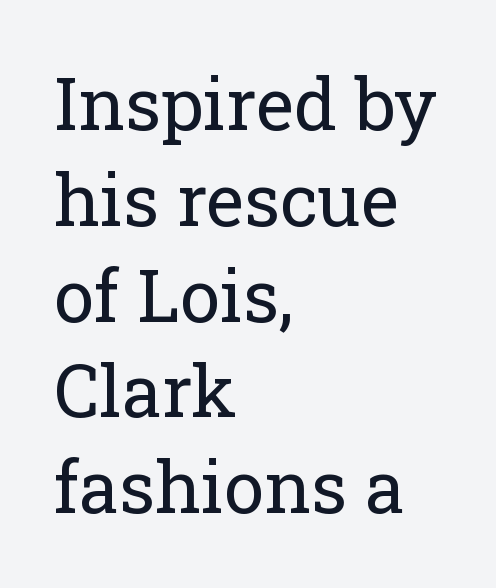
Notice how descenders clear the ascenders below comfortably — that's standard leading. Is this a sans? No — the strokes have serifs. Words appear dense and cohesive because spacing is normal. The gap between lines stays unmarked. Quick note: not italic, upright.
